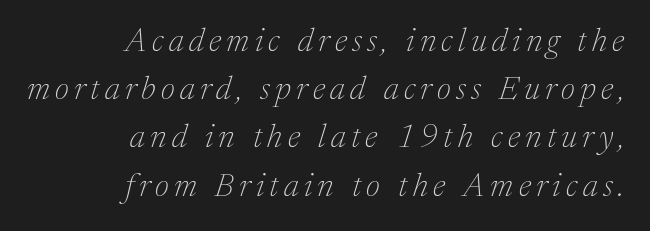
Q: Is the text bold? A: No.
Q: Is the text italic (slanted)? A: Yes, it leans right by about 17 degrees.
Q: Is the typeface a serif or a sans-serif typeface? A: Serif.
Q: Is the text underlined? A: No.
Q: How is the paragraph aligned? A: Right-aligned.
Q: Is the spacing between lines tight, normal or loose? A: Normal.
Q: Width (condensed, normal, or wide)? A: Normal.
Q: Stroke contrast? A: Medium.
Q: x-height? A: Medium.
Q: Monospaced? A: No.
